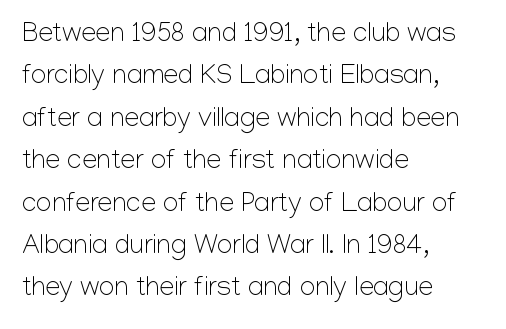
Q: Is the text bold? A: No.
Q: Is the text italic (slanted)? A: No, it is upright.
Q: Is the text underlined? A: No.
Q: How is the paragraph aligned? A: Left-aligned.
Q: Is the spacing between letters normal or unusually wide? A: Normal.
Q: Is the spacing between lines tight, normal or loose? A: Normal.
